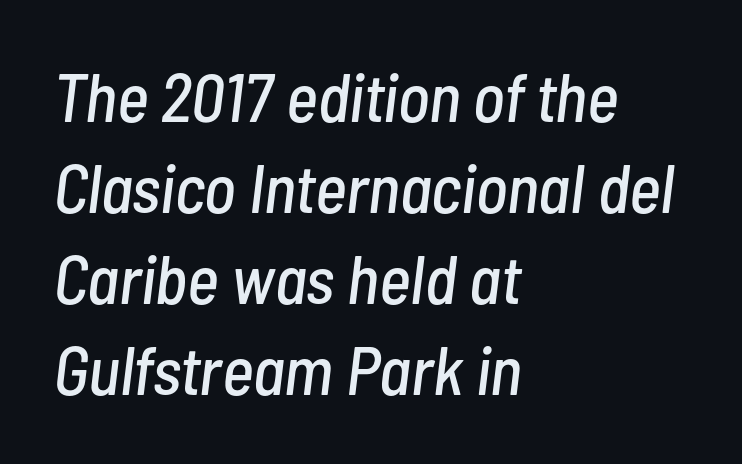
The image shows 68 px condensed type, italic (leaning right); set left-aligned, normal line spacing (1.34x), normal letter spacing, not underlined; low stroke contrast and a medium x-height.
